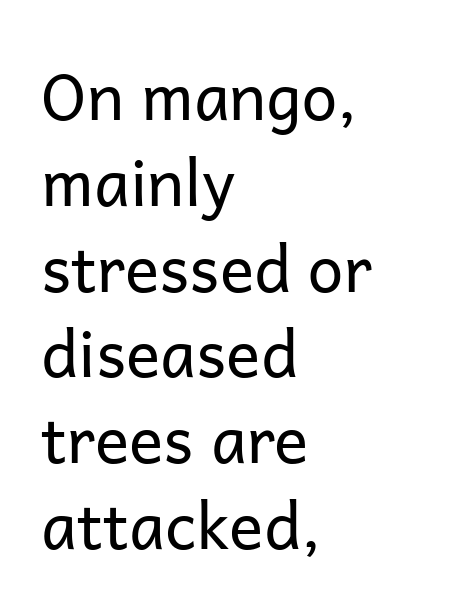
The weight tops out at a normal text grade. What's the leading like? Ordinary, nothing unusual. The rag falls on the right side of this text block. Each word holds together tightly as a unit, with standard inter-letter gaps.
